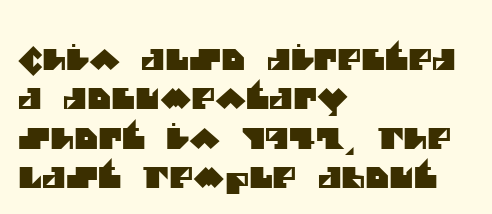
I'd call this a sans setting — the letters go barefoot. The paragraph shown leans on its left margin. A typesetter would call this leading conventional body-copy spacing. Unmarked baselines from the first word to the last.
